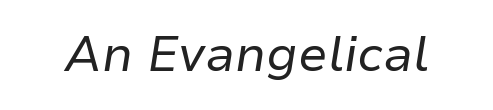
The image shows 49 px regular-weight type, italic (leaning right); set normal letter spacing, not underlined; low stroke contrast and a medium x-height.
